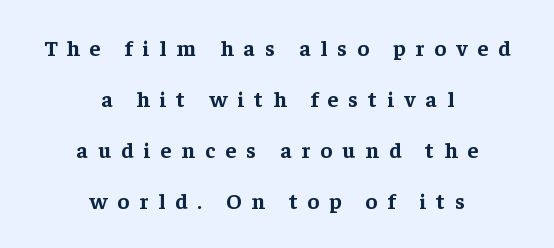
The image shows 22 px bold type, upright; set centered, loose line spacing (2.32x), unusually wide letter spacing (+0.46 em), not underlined.
